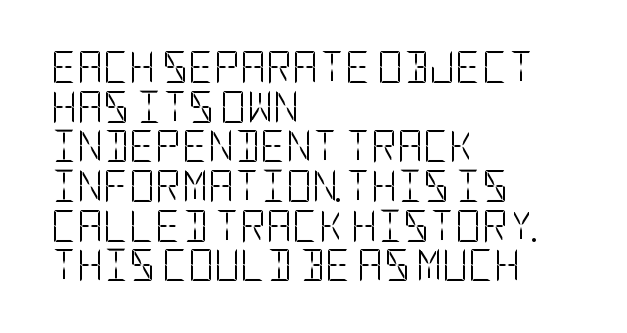
The image shows 32 px light, condensed sans-serif type, upright; set left-aligned, line spacing 1.24x, normal letter spacing, not underlined; low stroke contrast and a large x-height.
